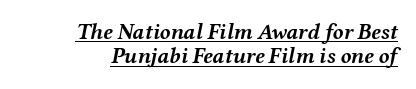
The image shows 22 px bold type, italic (leaning right); set tight line spacing (1.11x), normal letter spacing, underlined.
